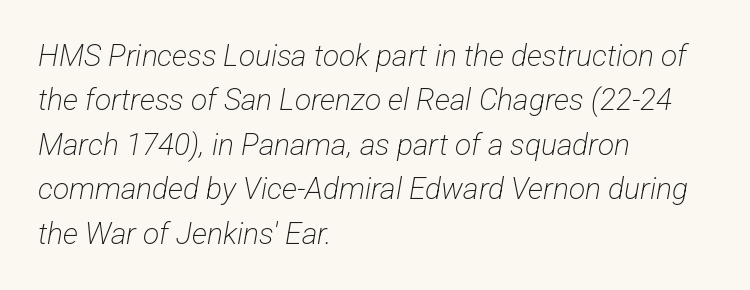
Q: Is the text bold? A: No.
Q: Is the typeface a serif or a sans-serif typeface? A: Sans-serif.
Q: Is the text underlined? A: No.
Q: How is the paragraph aligned? A: Left-aligned.
Q: Is the spacing between letters normal or unusually wide? A: Normal.
Q: Is the spacing between lines tight, normal or loose? A: Normal.
Q: Width (condensed, normal, or wide)? A: Condensed.
Q: Stroke contrast? A: Low.
Q: x-height? A: Medium.
Q: Monospaced? A: No.
